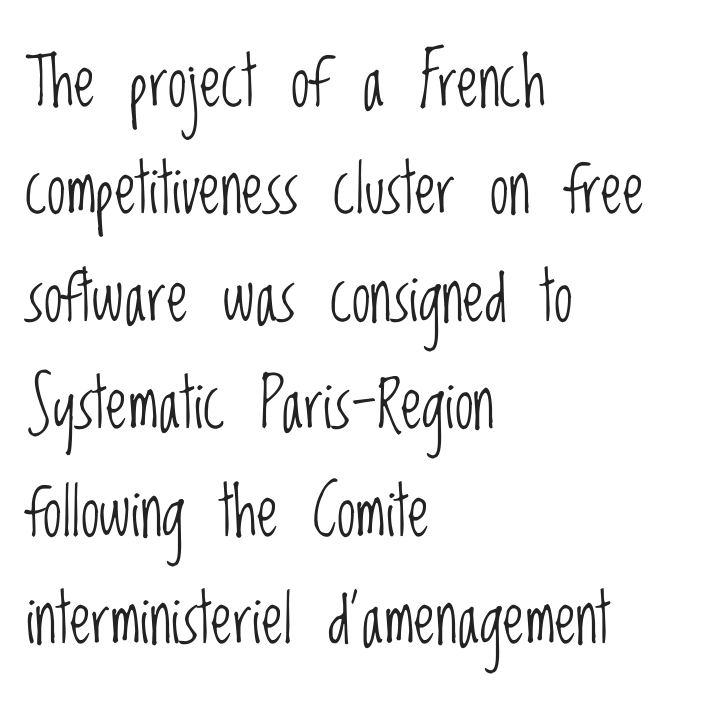
Q: Is the text bold? A: No.
Q: Is the text italic (slanted)? A: No, it is upright.
Q: Is the typeface a serif or a sans-serif typeface? A: Sans-serif.
Q: Is the text underlined? A: No.
Q: How is the paragraph aligned? A: Left-aligned.
Q: Is the spacing between letters normal or unusually wide? A: Normal.
Q: Is the spacing between lines tight, normal or loose? A: Normal.
Q: Width (condensed, normal, or wide)? A: Condensed.
Q: Stroke contrast? A: Low.
Q: x-height? A: Large.
Q: Monospaced? A: No.
